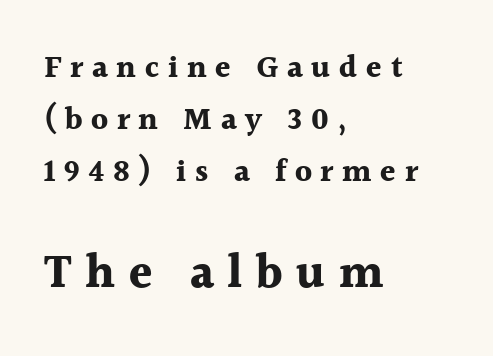
{"serif": "yes", "italic": "no", "bold": "yes", "weight": "bold", "width": "normal", "x_height": "medium", "monospaced": "no", "underline": "no", "align": "left", "line_spacing": "normal", "line_spacing_ratio": 1.67, "letter_spacing": "wide", "letter_spacing_em": 0.28, "larger_block": "second", "size_ratio": 1.52, "glyph_px": 47}
